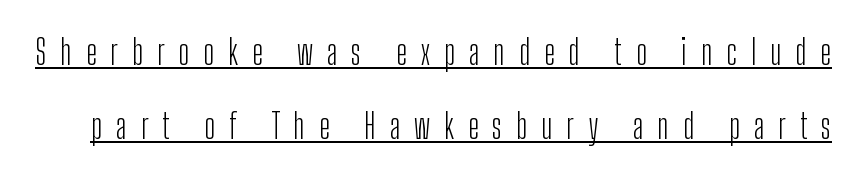
The image shows 34 px light, condensed sans-serif type, upright; set loose line spacing (2.19x), unusually wide letter spacing (+0.41 em), underlined; low stroke contrast and a medium x-height.
